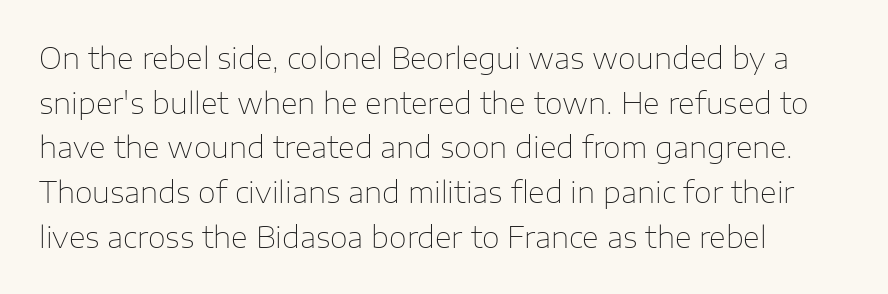
The block of text has a typical density, with ordinary space between rows. The passage shown is not bold in any degree. Clear beneath every line of the passage. Nobody touched the tracking dial on this one. Casual observation: everything's shoved over to the left. A sans-serif font was chosen for this passage.
